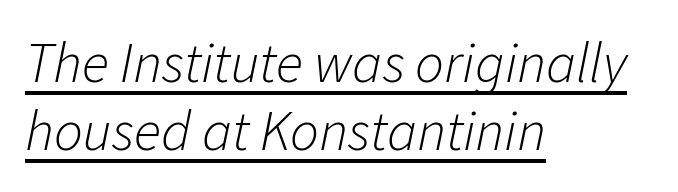
{"italic": "yes", "lean": "right", "slant_degrees": 11, "bold": "no", "weight": "light", "width": "normal", "stroke_contrast": "low", "x_height": "medium", "monospaced": "no", "underline": "yes", "align": "left", "line_spacing_ratio": 1.2, "letter_spacing": "normal", "letter_spacing_em": 0.0, "glyph_px": 57}
